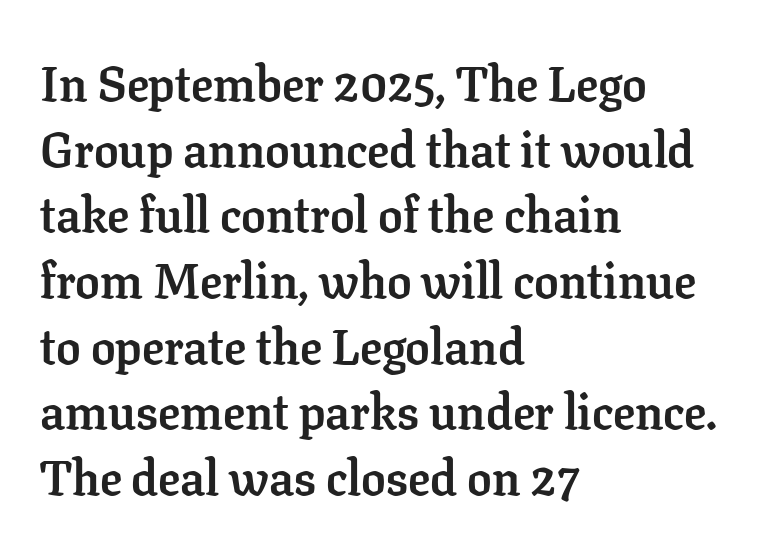
{"serif": "yes", "italic": "no", "bold": "yes", "weight": "semibold", "width": "normal", "stroke_contrast": "low", "x_height": "medium", "monospaced": "no", "underline": "no", "align": "left", "line_spacing": "normal", "line_spacing_ratio": 1.34, "letter_spacing": "normal", "letter_spacing_em": 0.0, "glyph_px": 49}
